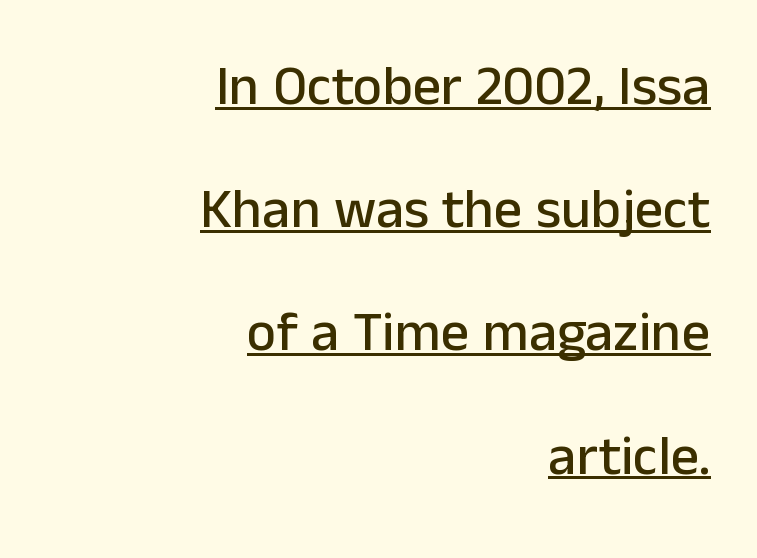
The text was rendered using a sans face with plain stroke endings. You can tell it's not italic because the verticals are truly vertical. The rendering uses natural spacing where letterforms have individual widths. Typeset ragged left — the right edge is the straight one. Between one letter and the next there's only the usual sliver of space.
